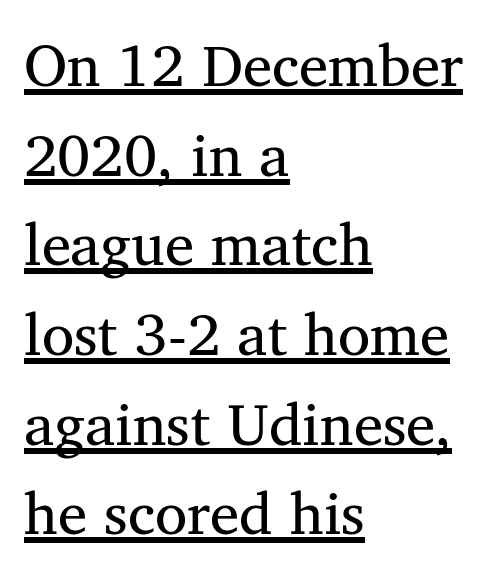
The face used here is seriffed, in the tradition of book romans. Horizontally, the lines are justified to the leading edge only. The passage shown is typed in a proportional face where columns would drift. Students, note that the glyphs here touch the page at normal intervals. Has an underline been added? It has. Nothing heavy about these letters — not bold at all.
